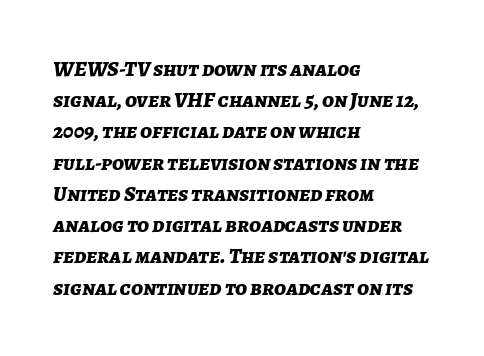
Italic: yes, the glyphs are oblique. The letters sit at their default tracking, neither squeezed nor spread. Set as a true bold cut, around the 700 mark. Vertical spacing — default.
